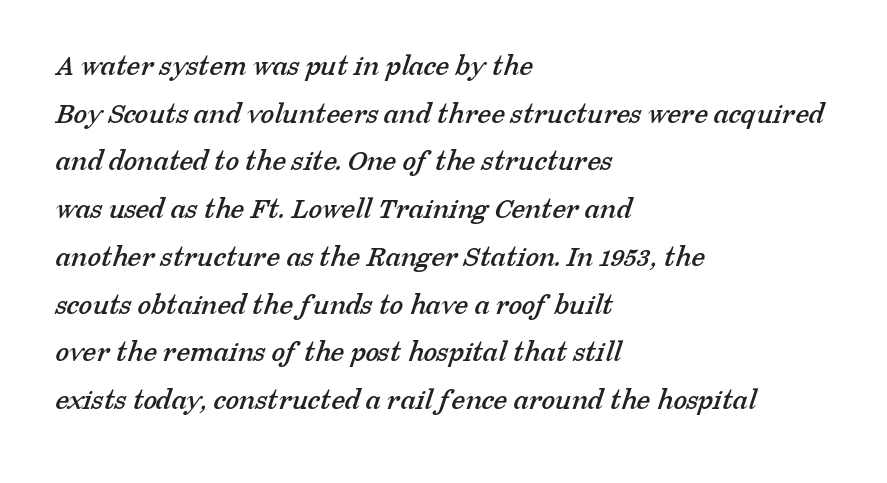
Q: Is the typeface a serif or a sans-serif typeface? A: Serif.
Q: Is the text underlined? A: No.
Q: How is the paragraph aligned? A: Left-aligned.
Q: Is the spacing between letters normal or unusually wide? A: Normal.
Q: Is the spacing between lines tight, normal or loose? A: Normal.
Q: Width (condensed, normal, or wide)? A: Normal.
Q: Stroke contrast? A: Low.
Q: x-height? A: Medium.
Q: Monospaced? A: No.
